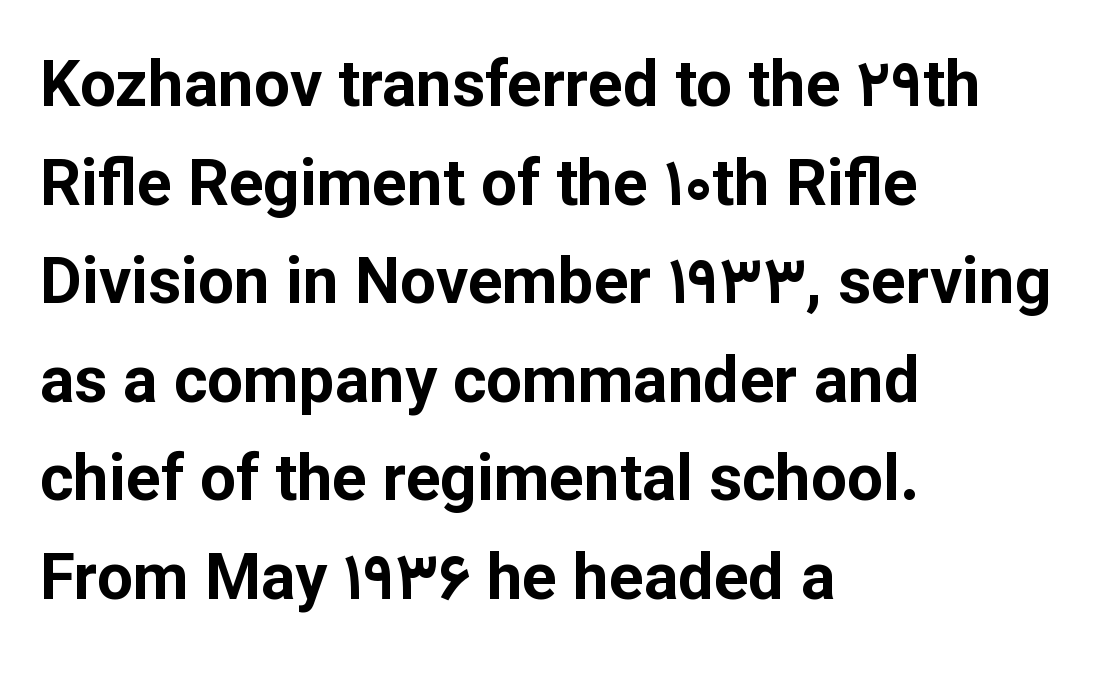
The image shows 64 px bold sans-serif type, upright; set left-aligned, normal line spacing (1.54x), normal letter spacing, not underlined; low stroke contrast and a medium x-height.
